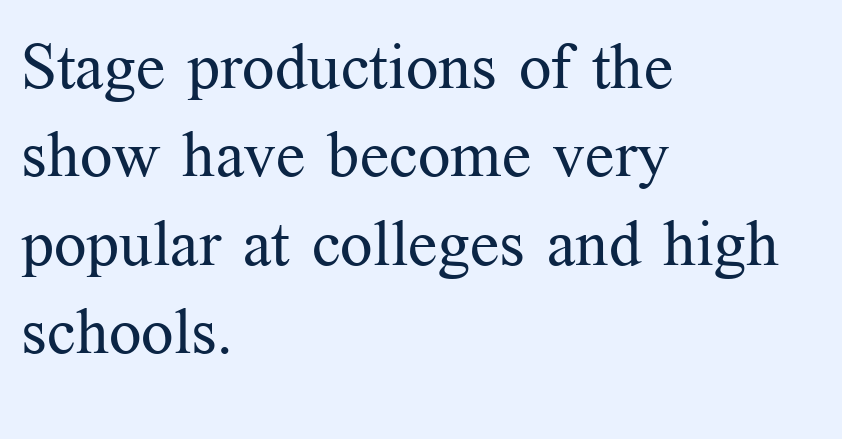
The image shows 64 px regular-weight serif type, upright; set left-aligned, normal line spacing (1.38x), normal letter spacing, not underlined; medium stroke contrast and a medium x-height.
